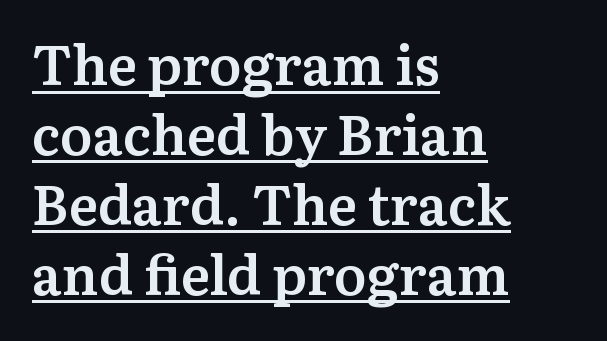
{"serif": "yes", "italic": "no", "bold": "semi", "weight": "semibold", "width": "normal", "stroke_contrast": "medium", "x_height": "medium", "monospaced": "no", "underline": "yes", "align": "left", "line_spacing": "normal", "line_spacing_ratio": 1.27, "letter_spacing": "normal", "letter_spacing_em": 0.0, "glyph_px": 55}
